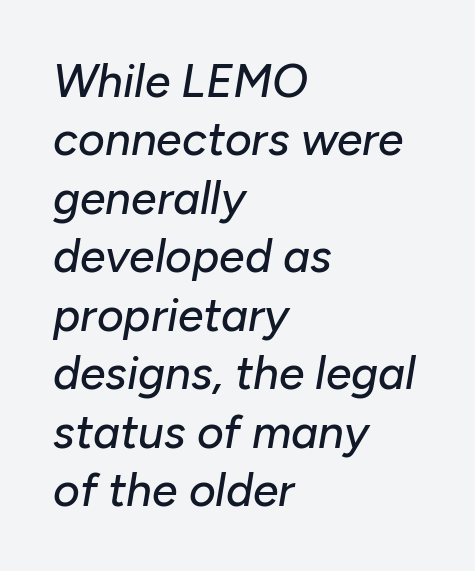
Q: Is the text italic (slanted)? A: Yes, it leans right by about 10 degrees.
Q: Is the text underlined? A: No.
Q: How is the paragraph aligned? A: Left-aligned.
Q: Is the spacing between letters normal or unusually wide? A: Normal.
Q: Is the spacing between lines tight, normal or loose? A: Normal.
Q: Width (condensed, normal, or wide)? A: Normal.
Q: Stroke contrast? A: Low.
Q: x-height? A: Medium.
Q: Monospaced? A: No.
